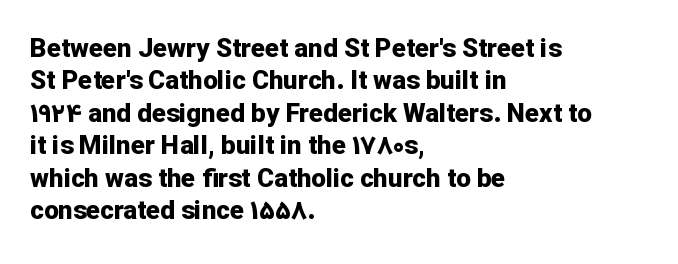
Q: Is the text bold? A: Yes.
Q: Is the text italic (slanted)? A: No, it is upright.
Q: Is the text underlined? A: No.
Q: How is the paragraph aligned? A: Left-aligned.
Q: Is the spacing between letters normal or unusually wide? A: Normal.
Q: Is the spacing between lines tight, normal or loose? A: Normal.
